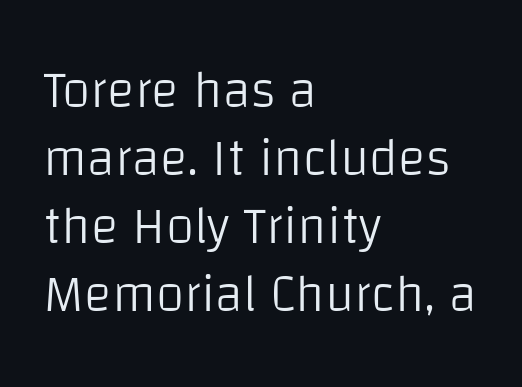
{"serif": "no", "italic": "no", "bold": "no", "weight": "light", "width": "normal", "stroke_contrast": "low", "x_height": "large", "monospaced": "no", "underline": "no", "align": "left", "line_spacing": "normal", "line_spacing_ratio": 1.31, "letter_spacing": "normal", "letter_spacing_em": 0.0, "glyph_px": 52}
